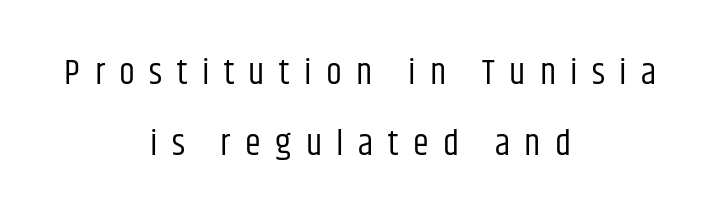
The image shows 36 px regular-weight, condensed sans-serif type, upright; set centered, loose line spacing (1.97x), unusually wide letter spacing (+0.4 em), not underlined; low stroke contrast and a large x-height.
